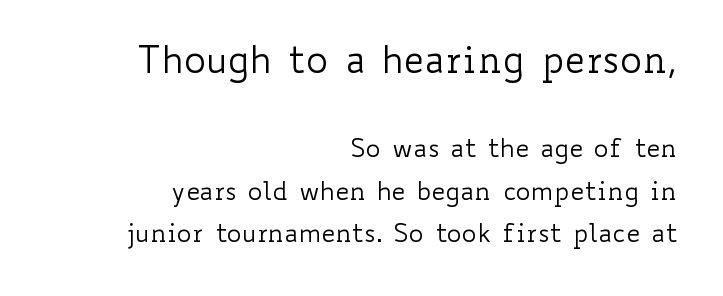
The image shows 37 px regular-weight, wide type, upright; set right-aligned, normal line spacing (1.7x), normal letter spacing, not underlined; the first (top) block is 1.48x larger; low stroke contrast and a small x-height.
